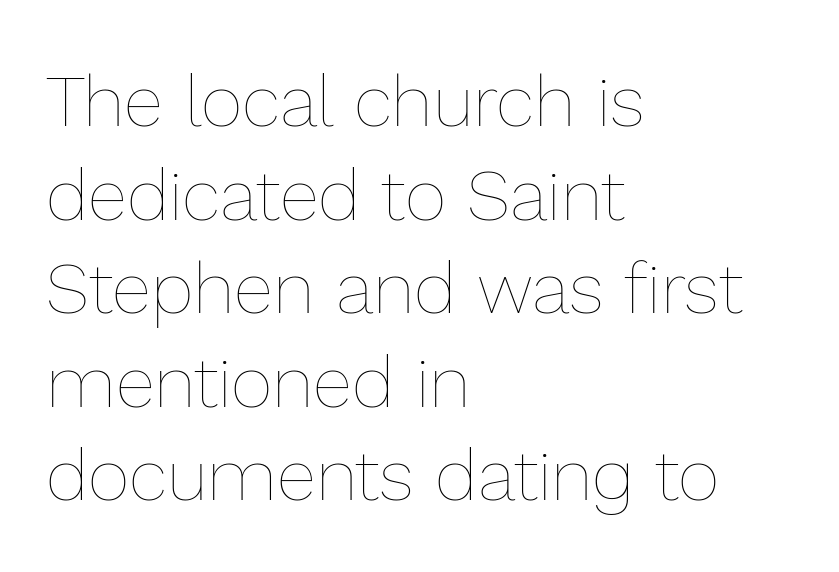
Q: Is the text bold? A: No.
Q: Is the text italic (slanted)? A: No, it is upright.
Q: Is the text underlined? A: No.
Q: How is the paragraph aligned? A: Left-aligned.
Q: Is the spacing between letters normal or unusually wide? A: Normal.
Q: Is the spacing between lines tight, normal or loose? A: Normal.
Q: Width (condensed, normal, or wide)? A: Normal.
Q: x-height? A: Medium.
Q: Monospaced? A: No.
